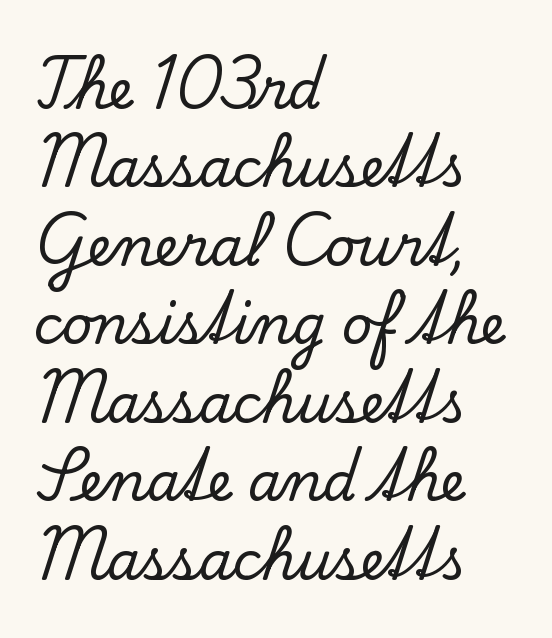
This sample keeps an unexceptional amount of space between lines. This rendering uses left alignment, leaving the right contour irregular. Character widths vary here, with narrow letters taking less room than wide ones. Anything drawn beneath the words? Only blank space. Spacing between characters is what you'd get straight out of the box.
